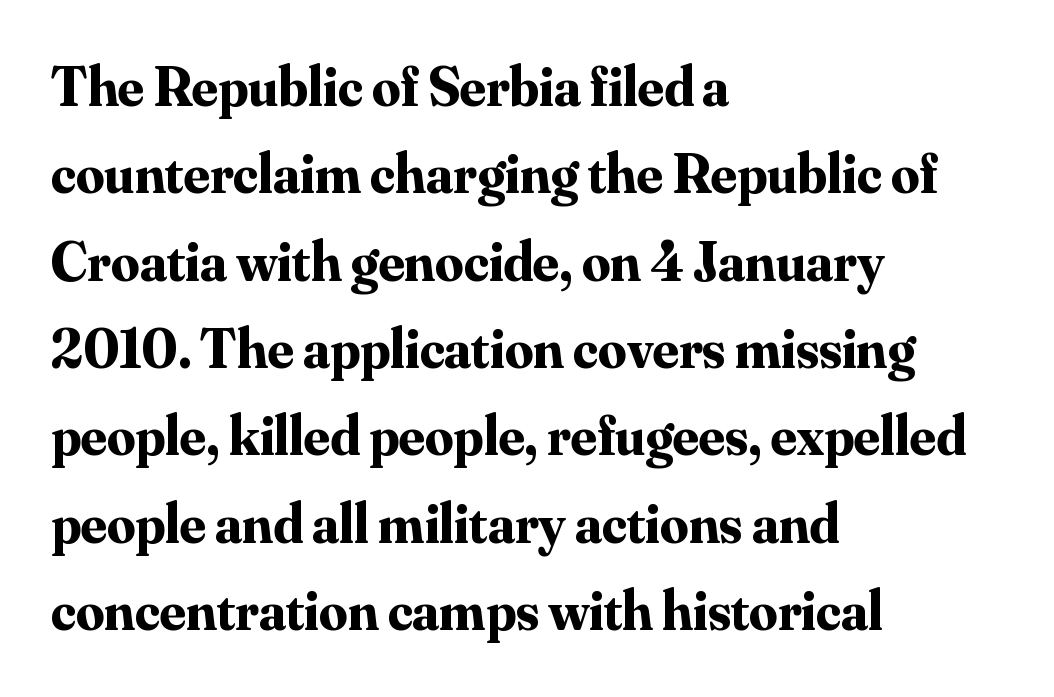
{"serif": "yes", "italic": "no", "bold": "yes", "weight": "bold", "width": "normal", "stroke_contrast": "medium", "x_height": "small", "monospaced": "no", "underline": "no", "align": "left", "line_spacing": "normal", "line_spacing_ratio": 1.56, "letter_spacing": "normal", "letter_spacing_em": 0.0, "glyph_px": 56}
